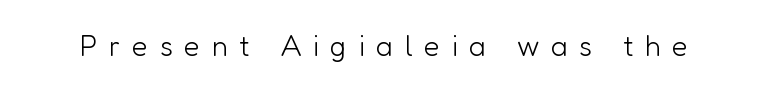
The image shows 29 px light sans-serif type, upright; set unusually wide letter spacing (+0.4 em), not underlined; low stroke contrast and a medium x-height.
